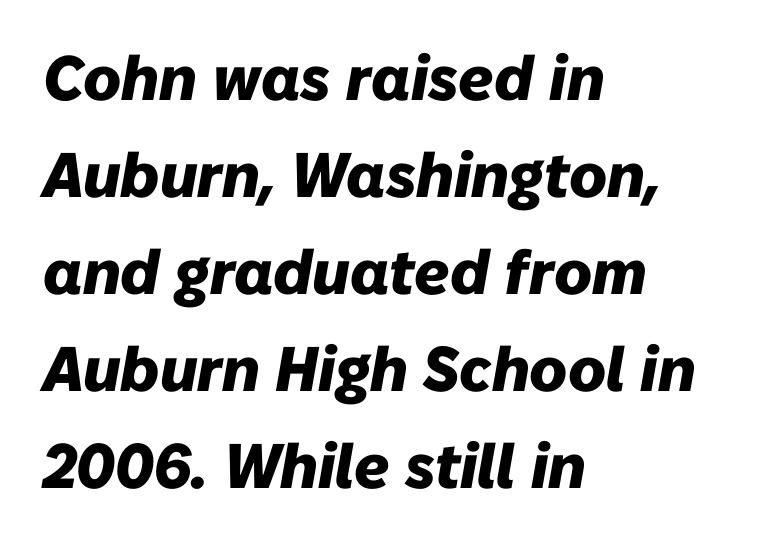
{"italic": "yes", "lean": "right", "slant_degrees": 10, "bold": "yes", "weight": "heavy", "width": "normal", "stroke_contrast": "low", "x_height": "medium", "monospaced": "no", "underline": "no", "align": "left", "line_spacing": "normal", "line_spacing_ratio": 1.54, "letter_spacing": "normal", "letter_spacing_em": 0.0, "glyph_px": 63}
